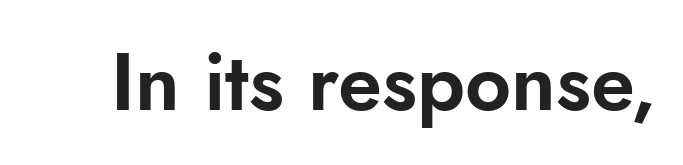
The image shows 80 px sans-serif type, upright; set normal letter spacing, not underlined; low stroke contrast and a small x-height.
